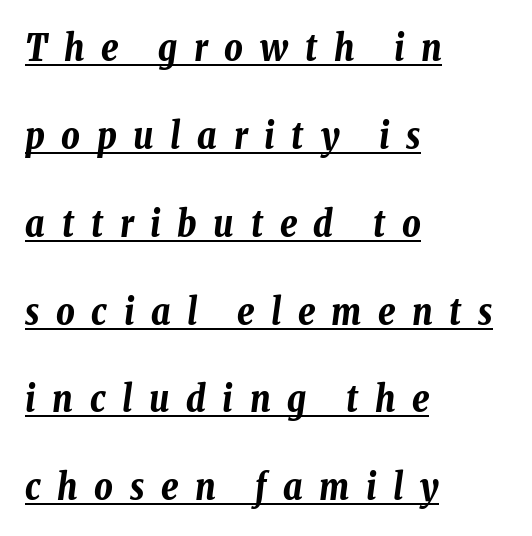
Q: Is the text bold? A: Yes.
Q: Is the text italic (slanted)? A: Yes, it leans right by about 8 degrees.
Q: Is the text underlined? A: Yes.
Q: How is the paragraph aligned? A: Left-aligned.
Q: Is the spacing between letters normal or unusually wide? A: Unusually wide.
Q: Is the spacing between lines tight, normal or loose? A: Loose.
Q: Width (condensed, normal, or wide)? A: Condensed.
Q: Stroke contrast? A: Low.
Q: x-height? A: Medium.
Q: Monospaced? A: No.
